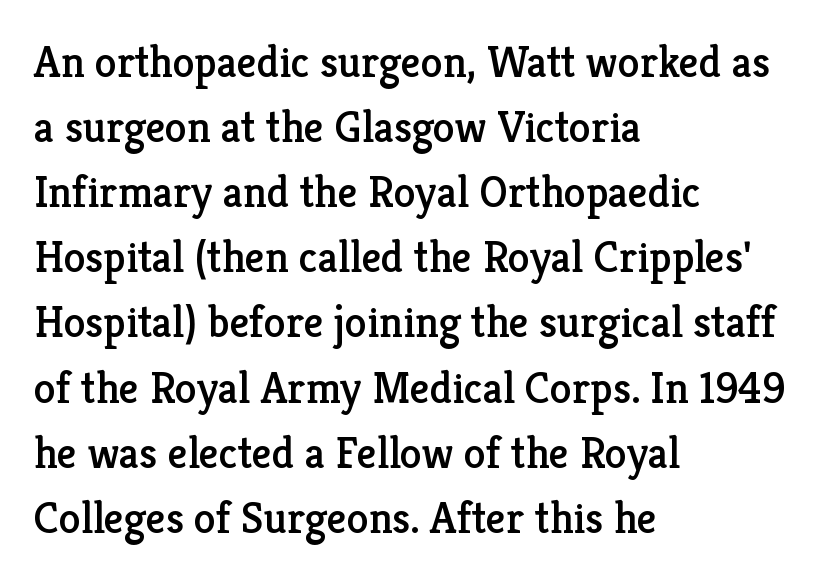
{"serif": "yes", "italic": "no", "width": "normal", "stroke_contrast": "low", "x_height": "medium", "monospaced": "no", "underline": "no", "align": "left", "line_spacing": "normal", "line_spacing_ratio": 1.48, "letter_spacing": "normal", "letter_spacing_em": 0.0, "glyph_px": 44}
